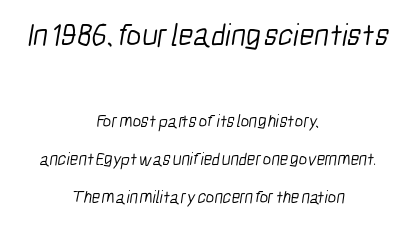
Underlining? Definitely not there. Unbolded letterforms with no extra heft. The rendering keeps characters at their native spacing. The paragraph has two soft edges and a firm central axis.
